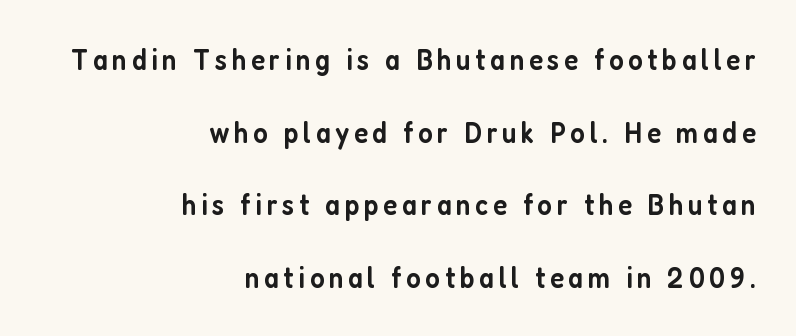
Q: Is the text bold? A: Semi-bold.
Q: Is the text italic (slanted)? A: No, it is upright.
Q: Is the typeface a serif or a sans-serif typeface? A: Sans-serif.
Q: Is the text underlined? A: No.
Q: How is the paragraph aligned? A: Right-aligned.
Q: Is the spacing between lines tight, normal or loose? A: Loose.
Q: Width (condensed, normal, or wide)? A: Condensed.
Q: Stroke contrast? A: Low.
Q: x-height? A: Medium.
Q: Monospaced? A: No.
